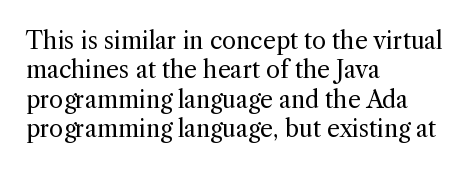
The image shows 23 px text type, upright; set left-aligned, normal line spacing (1.28x), normal letter spacing, not underlined.
